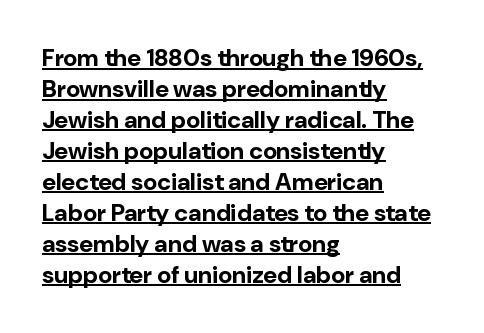
Vertical spacing — default. As a designer I'd log this as weight 700, bold. Rendered with straight, roman letterforms. Caption: standard tracking, unaltered. Reading down the block, your eye returns to a fixed left position each line. Students, observe the line beneath the letters — that is underlining.
